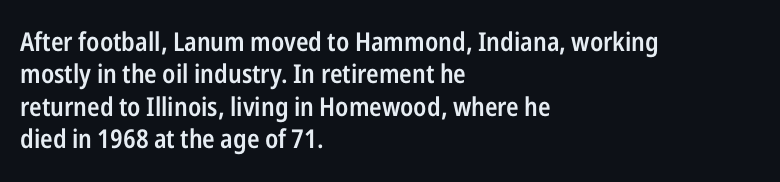
{"italic": "no", "bold": "semi", "underline": "no", "align": "left", "line_spacing": "normal", "line_spacing_ratio": 1.25, "letter_spacing": "normal", "letter_spacing_em": 0.0, "glyph_px": 26}
